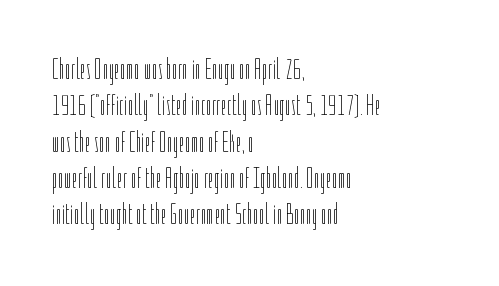
Q: Is the text bold? A: No.
Q: Is the text italic (slanted)? A: No, it is upright.
Q: Is the text underlined? A: No.
Q: How is the paragraph aligned? A: Left-aligned.
Q: Is the spacing between letters normal or unusually wide? A: Normal.
Q: Width (condensed, normal, or wide)? A: Condensed.
Q: Stroke contrast? A: Low.
Q: x-height? A: Medium.
Q: Monospaced? A: No.
